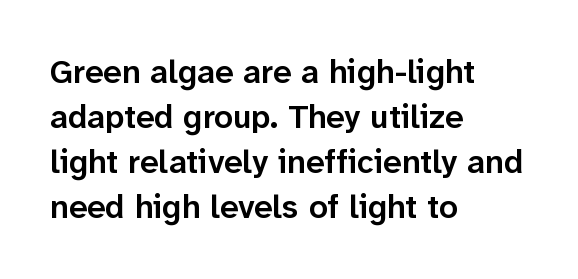
Q: Is the text bold? A: Semi-bold.
Q: Is the text italic (slanted)? A: No, it is upright.
Q: Is the typeface a serif or a sans-serif typeface? A: Sans-serif.
Q: Is the text underlined? A: No.
Q: How is the paragraph aligned? A: Left-aligned.
Q: Is the spacing between letters normal or unusually wide? A: Normal.
Q: Is the spacing between lines tight, normal or loose? A: Normal.
Q: Width (condensed, normal, or wide)? A: Normal.
Q: Stroke contrast? A: Low.
Q: x-height? A: Medium.
Q: Monospaced? A: No.
